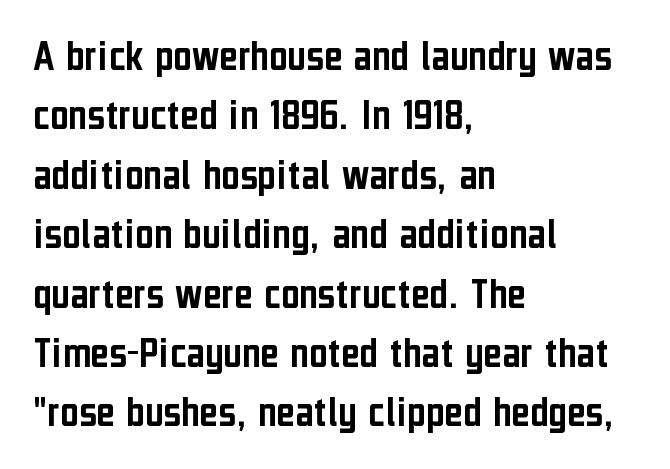
The image shows 45 px condensed sans-serif type, upright; set left-aligned, normal line spacing (1.32x), normal letter spacing, not underlined; low stroke contrast and a medium x-height.
